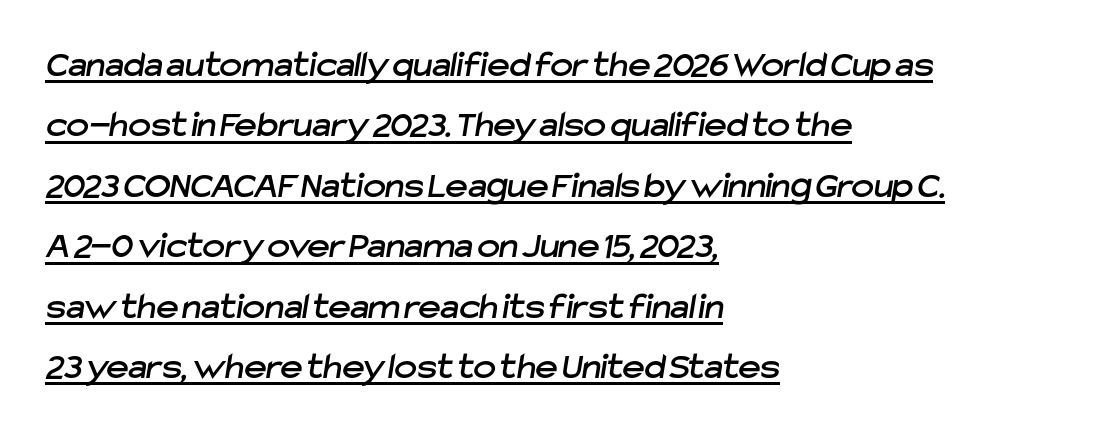
Q: Is the typeface a serif or a sans-serif typeface? A: Sans-serif.
Q: Is the text underlined? A: Yes.
Q: How is the paragraph aligned? A: Left-aligned.
Q: Is the spacing between letters normal or unusually wide? A: Normal.
Q: Is the spacing between lines tight, normal or loose? A: Normal.
Q: Width (condensed, normal, or wide)? A: Normal.
Q: Stroke contrast? A: Low.
Q: x-height? A: Medium.
Q: Monospaced? A: No.
